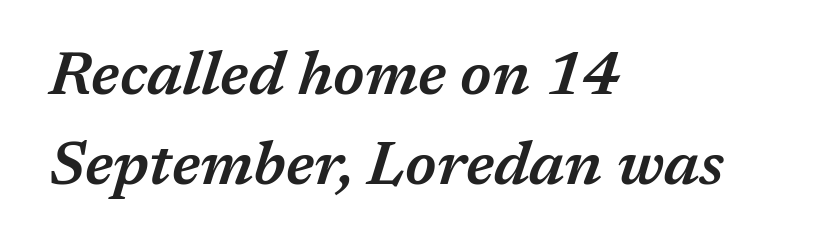
{"italic": "yes", "lean": "right", "slant_degrees": 17, "bold": "semi", "weight": "semibold", "width": "normal", "stroke_contrast": "medium", "x_height": "medium", "monospaced": "no", "underline": "no", "align": "left", "line_spacing": "normal", "line_spacing_ratio": 1.48, "letter_spacing": "normal", "letter_spacing_em": 0.0, "glyph_px": 61}
